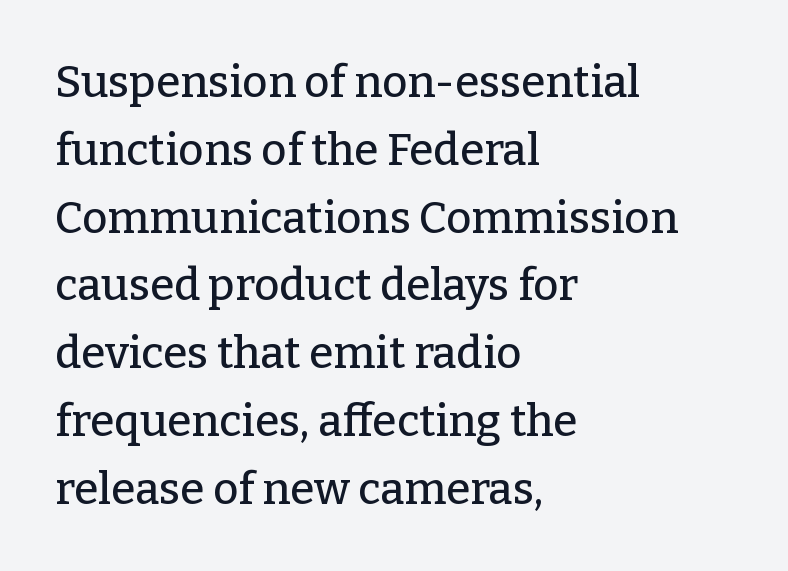
{"serif": "yes", "italic": "no", "width": "normal", "stroke_contrast": "low", "x_height": "medium", "monospaced": "no", "underline": "no", "align": "left", "line_spacing": "normal", "line_spacing_ratio": 1.54, "letter_spacing": "normal", "letter_spacing_em": 0.0, "glyph_px": 44}
